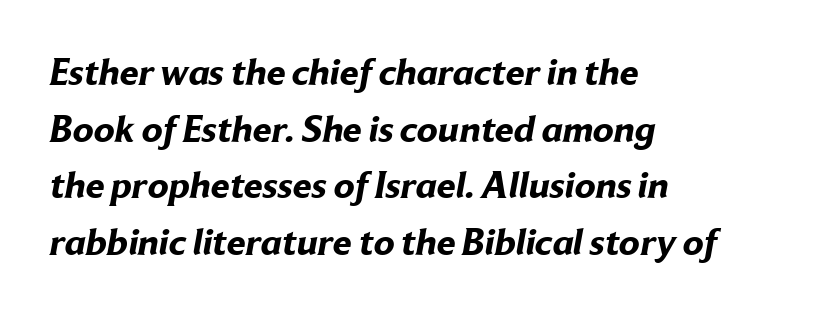
The image shows 38 px bold sans-serif type; set left-aligned, normal line spacing (1.49x), normal letter spacing, not underlined; low stroke contrast and a medium x-height.
